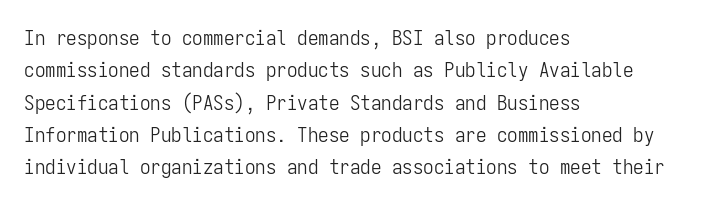
{"italic": "no", "bold": "no", "underline": "no", "align": "left", "line_spacing": "normal", "line_spacing_ratio": 1.54, "letter_spacing": "normal", "letter_spacing_em": 0.0, "glyph_px": 21}
